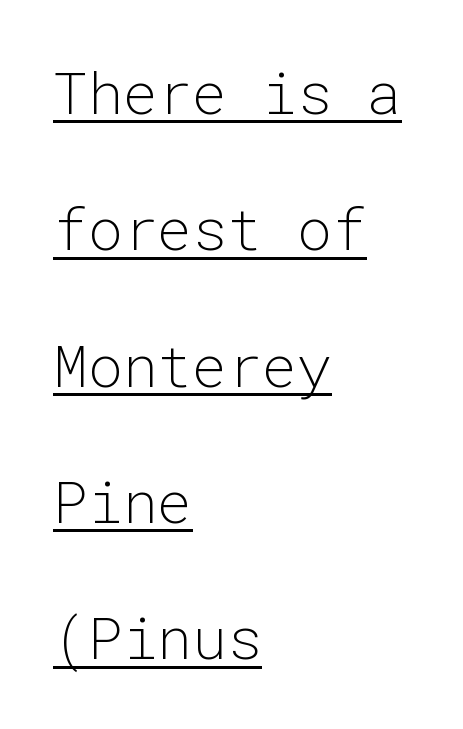
The axis of the letterforms is exactly vertical. The paragraph shown leans on its left margin. Here the glyphs are tracked normally, forming tight word shapes. Nope, no serifs anywhere on these letters. Caption: lettering with a line underneath.
